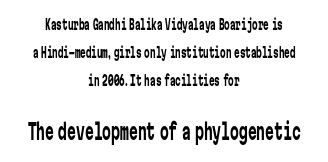
Rows of type keep a wide berth in the vertical direction. Default kerning and tracking; the words read as compact shapes. Scale increases going downward across the two blocks. Rendered with straight, roman letterforms.
